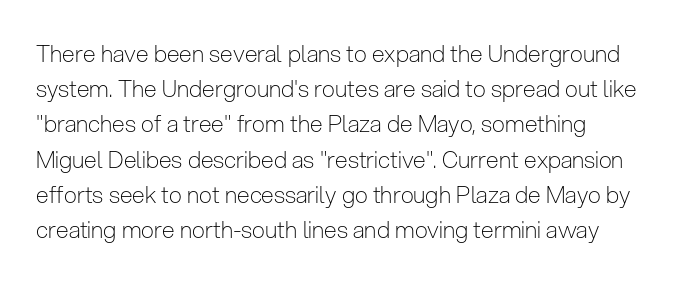
In terms of posture, this sample is upright. The font is comparable to plain body text, perhaps lighter. The designer left line spacing at the default. Letters rest on an invisible, unmarked baseline. In terms of letterspacing, this is plain default setting.
